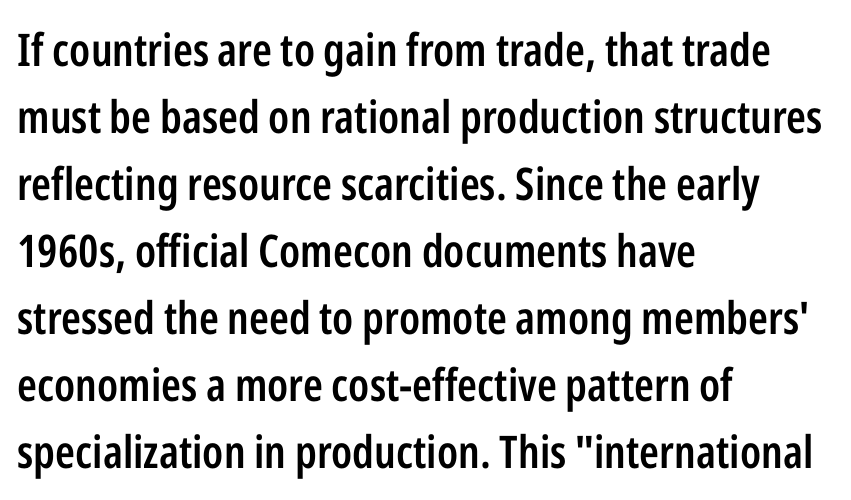
You could not count columns in this text — the font is proportionally spaced. Stroke thickness is moderately raised; the sample reads as semibold. Unmarked baselines from the first word to the last. Default kerning and tracking; the words read as compact shapes. Whoever set this chose a conventional vertical rhythm.
